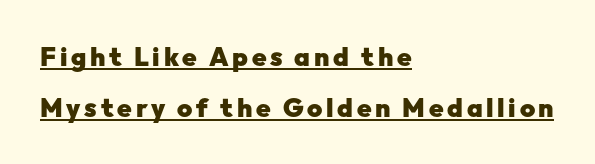
{"italic": "no", "bold": "yes", "underline": "yes", "align": "left", "line_spacing": "loose", "line_spacing_ratio": 1.96, "glyph_px": 26}
